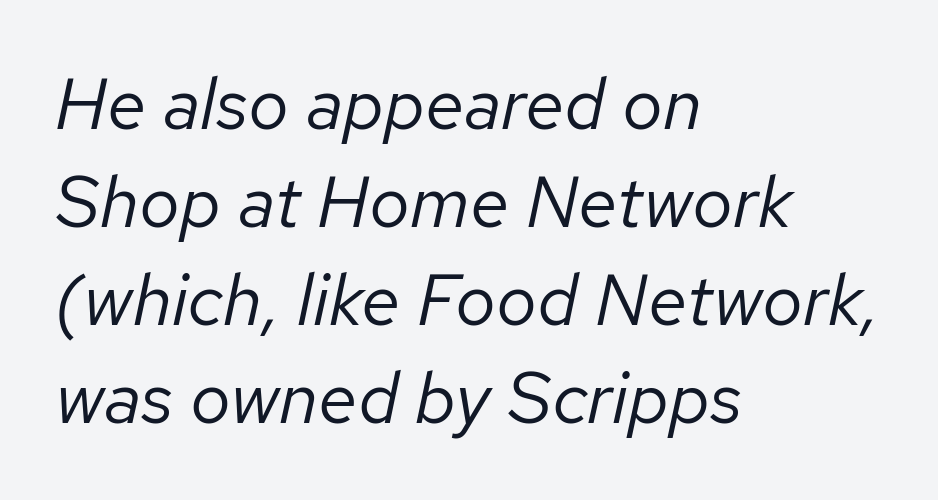
Q: Is the text bold? A: No.
Q: Is the text italic (slanted)? A: Yes, it leans right by about 12 degrees.
Q: Is the text underlined? A: No.
Q: How is the paragraph aligned? A: Left-aligned.
Q: Is the spacing between letters normal or unusually wide? A: Normal.
Q: Is the spacing between lines tight, normal or loose? A: Normal.
Q: Width (condensed, normal, or wide)? A: Normal.
Q: Stroke contrast? A: Low.
Q: x-height? A: Medium.
Q: Monospaced? A: No.
